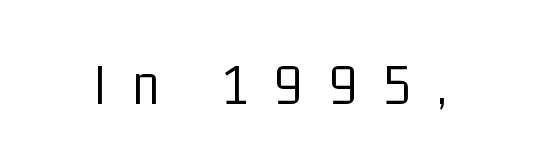
Q: Is the text bold? A: No.
Q: Is the text italic (slanted)? A: No, it is upright.
Q: Is the typeface a serif or a sans-serif typeface? A: Sans-serif.
Q: Is the text underlined? A: No.
Q: Is the spacing between letters normal or unusually wide? A: Unusually wide.
Q: Width (condensed, normal, or wide)? A: Condensed.
Q: Stroke contrast? A: Low.
Q: x-height? A: Medium.
Q: Monospaced? A: No.
